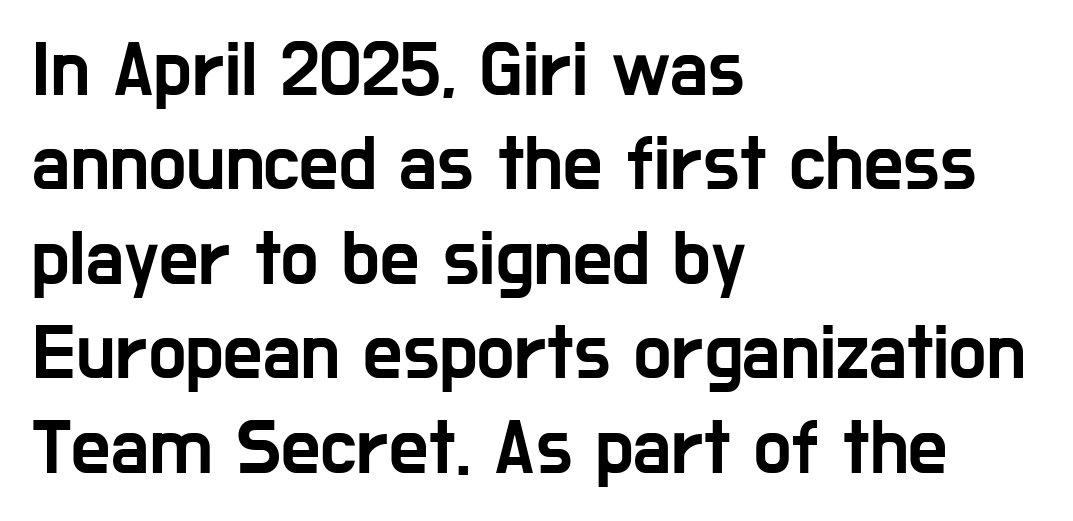
The image shows 78 px condensed sans-serif type, upright; set left-aligned, line spacing 1.21x, normal letter spacing, not underlined; low stroke contrast and a medium x-height.
